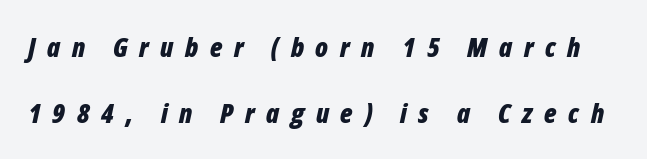
The glyphs are unaccompanied by any horizontal stroke below them. Each word looks stretched out because of the extra space between its letters. How would I describe the line gaps? Wide and relaxed. What weight is shown? A full bold with thick strokes. The lettering tilts uniformly, giving the passage an italic look.
